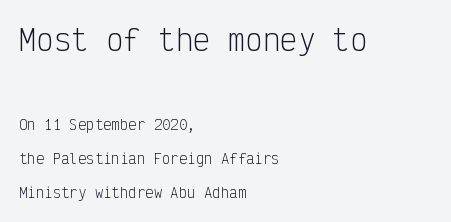
{"serif": "no", "italic": "no", "bold": "no", "weight": "light", "width": "condensed", "stroke_contrast": "low", "x_height": "medium", "monospaced": "yes", "underline": "no", "align": "left", "line_spacing": "loose", "line_spacing_ratio": 2.46, "letter_spacing": "normal", "letter_spacing_em": 0.0, "larger_block": "first", "size_ratio": 2.07, "glyph_px": 29}
